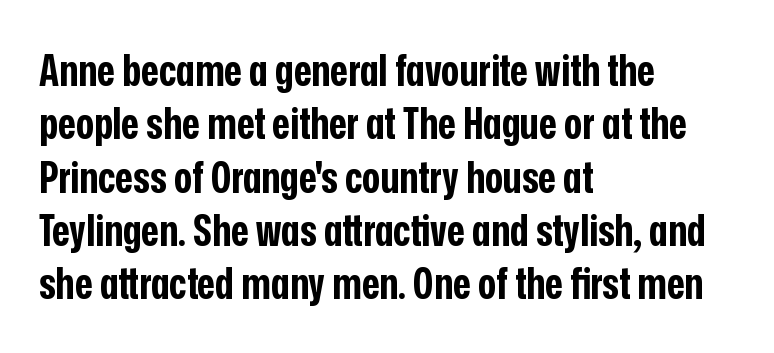
The image shows 43 px bold, condensed sans-serif type, upright; set left-aligned, line spacing 1.24x, normal letter spacing, not underlined; low stroke contrast and a medium x-height.
